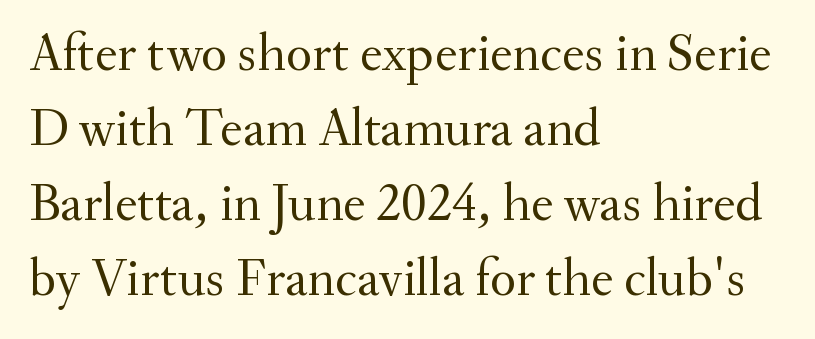
{"serif": "yes", "italic": "no", "bold": "no", "weight": "regular", "width": "normal", "stroke_contrast": "medium", "x_height": "small", "monospaced": "no", "underline": "no", "align": "left", "line_spacing": "normal", "line_spacing_ratio": 1.39, "letter_spacing": "normal", "letter_spacing_em": 0.0, "glyph_px": 54}
